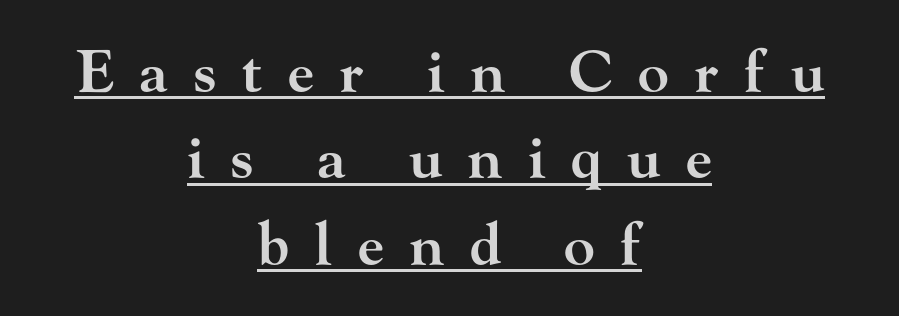
Look at the tracking — it's clearly loosened, letters drifting apart. Looks like someone drew a line under every word here. You could not count columns in this text — the font is proportionally spaced. Leading matches the norm, producing a regular column. The typography opts for an upright posture over an oblique one. The font family rendered here belongs to the serif group.
